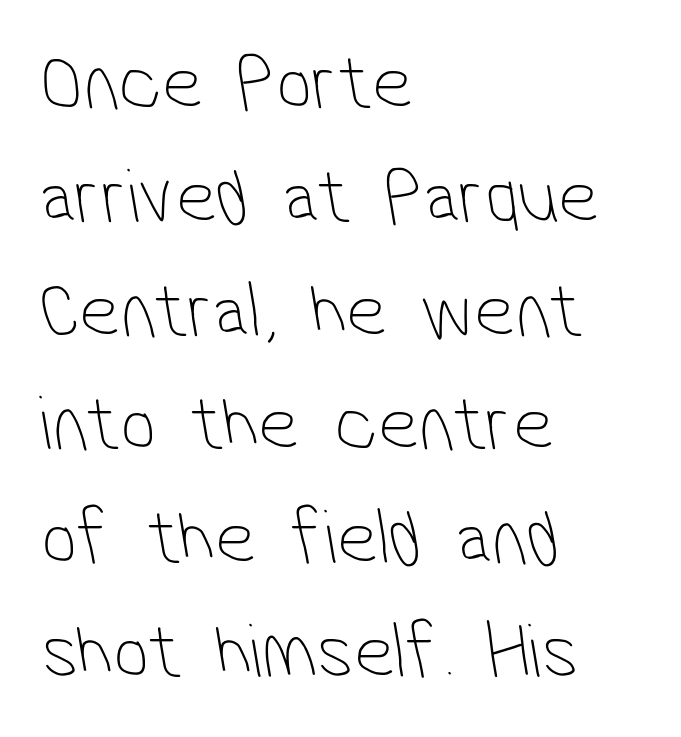
Heft: none added — not bold. The line texture is even and compact thanks to regular tracking. Looks like regular typesetting: each glyph gets only the width it needs. One glance says typical: line gaps are just what's usual. The text block is weighted toward the left margin, trailing off unevenly rightward. Serifs: no, the terminals of the letterforms are clean.
